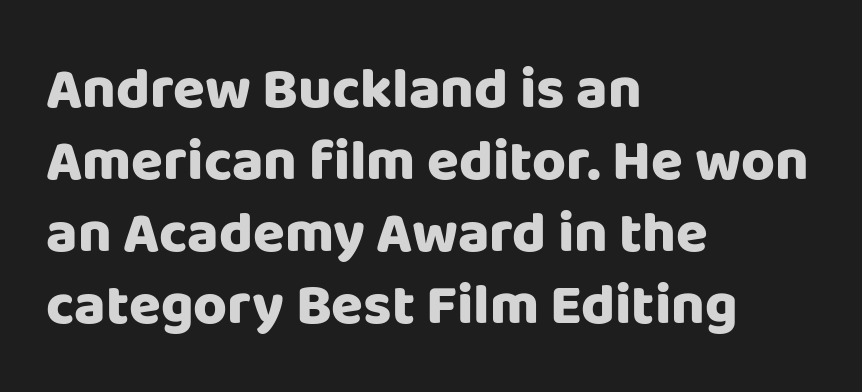
{"serif": "no", "italic": "no", "bold": "yes", "weight": "heavy", "width": "normal", "stroke_contrast": "low", "x_height": "large", "monospaced": "no", "underline": "no", "align": "left", "line_spacing_ratio": 1.24, "letter_spacing": "normal", "letter_spacing_em": 0.0, "glyph_px": 58}
